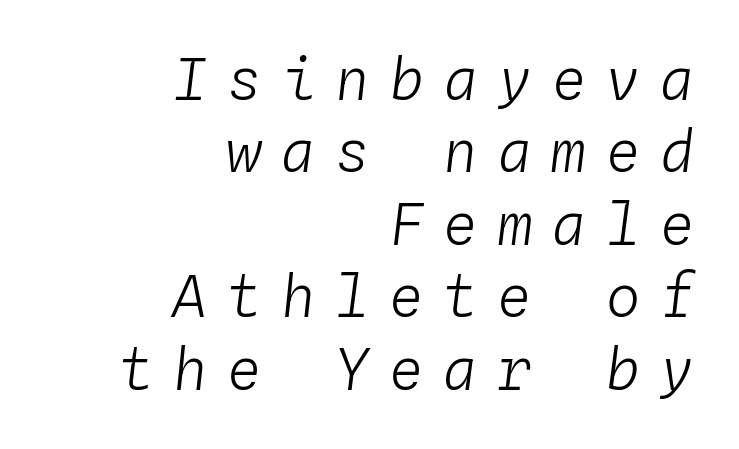
Q: Is the text bold? A: No.
Q: Is the text italic (slanted)? A: Yes, it leans right by about 4 degrees.
Q: Is the text underlined? A: No.
Q: How is the paragraph aligned? A: Right-aligned.
Q: Is the spacing between letters normal or unusually wide? A: Unusually wide.
Q: Is the spacing between lines tight, normal or loose? A: Normal.
Q: Width (condensed, normal, or wide)? A: Normal.
Q: Stroke contrast? A: Low.
Q: x-height? A: Medium.
Q: Monospaced? A: Yes.
